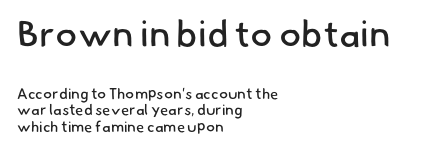
Q: Is the text bold? A: No.
Q: Is the typeface a serif or a sans-serif typeface? A: Sans-serif.
Q: Is the text underlined? A: No.
Q: How is the paragraph aligned? A: Left-aligned.
Q: Is the spacing between letters normal or unusually wide? A: Normal.
Q: Is the spacing between lines tight, normal or loose? A: Tight.
Q: Which block of text is set in a larger size, the first (top) or the second (bottom)? A: The first (top) one.
Q: Width (condensed, normal, or wide)? A: Normal.
Q: Stroke contrast? A: Low.
Q: x-height? A: Small.
Q: Monospaced? A: No.
